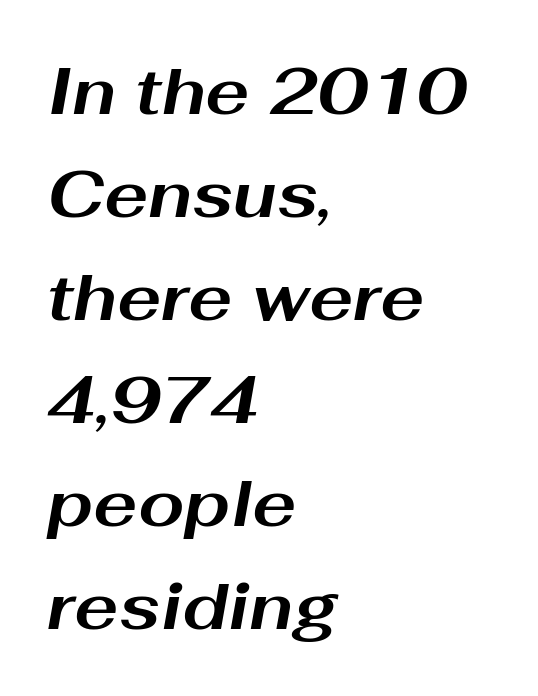
The image shows 66 px bold, wide type, italic (leaning right); set left-aligned, normal line spacing (1.56x), normal letter spacing, not underlined; medium stroke contrast and a medium x-height.
